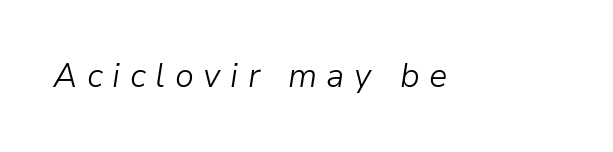
The image shows 33 px light type, italic (leaning right); set unusually wide letter spacing (+0.29 em), not underlined; low stroke contrast and a medium x-height.
